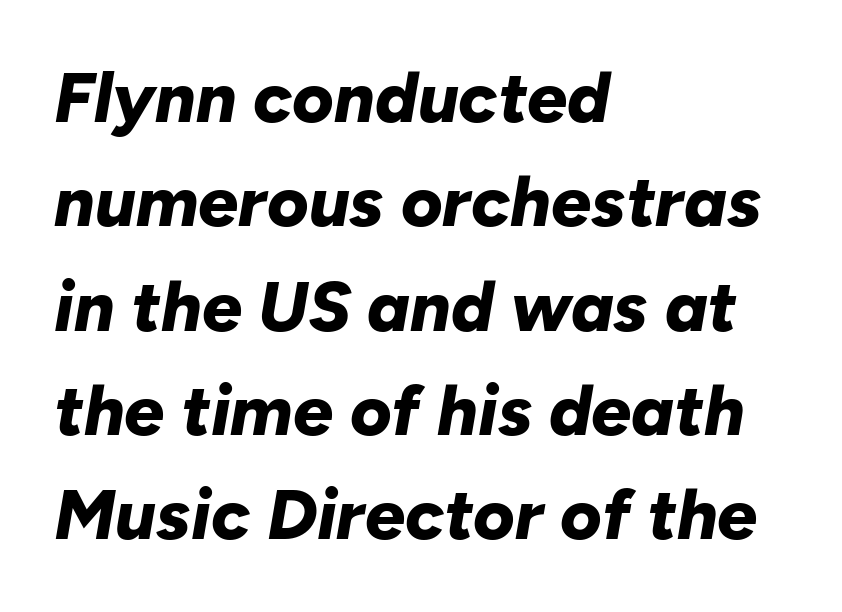
The image shows 71 px bold type, italic (leaning right); set left-aligned, normal line spacing (1.47x), normal letter spacing, not underlined; low stroke contrast and a medium x-height.
